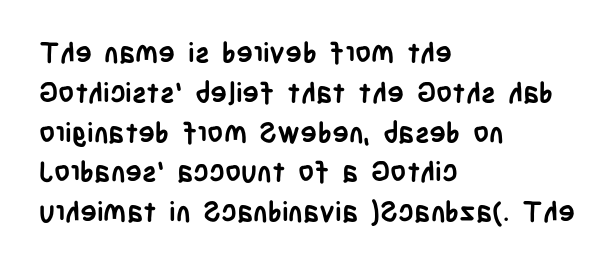
{"serif": "no", "italic": "no", "bold": "yes", "weight": "semibold", "width": "condensed", "stroke_contrast": "low", "x_height": "large", "monospaced": "no", "underline": "no", "align": "left", "line_spacing": "normal", "line_spacing_ratio": 1.42, "letter_spacing": "normal", "letter_spacing_em": 0.0, "glyph_px": 28}
